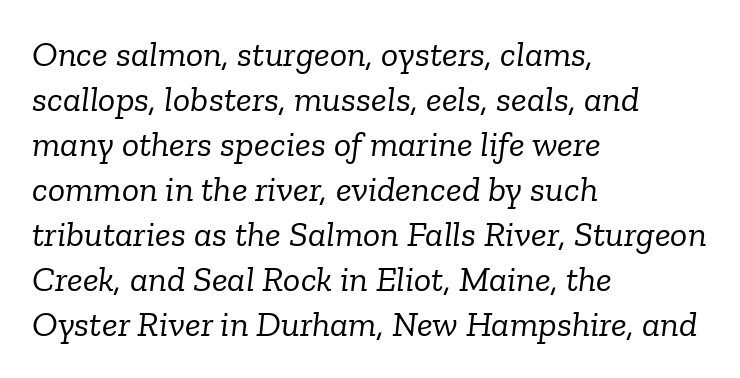
Q: Is the text bold? A: No.
Q: Is the text italic (slanted)? A: Yes, it leans right by about 6 degrees.
Q: Is the typeface a serif or a sans-serif typeface? A: Serif.
Q: Is the text underlined? A: No.
Q: How is the paragraph aligned? A: Left-aligned.
Q: Is the spacing between letters normal or unusually wide? A: Normal.
Q: Is the spacing between lines tight, normal or loose? A: Normal.
Q: Width (condensed, normal, or wide)? A: Normal.
Q: Stroke contrast? A: Low.
Q: x-height? A: Medium.
Q: Monospaced? A: No.
